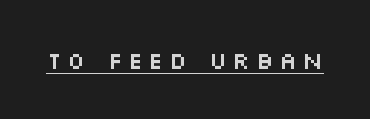
{"italic": "no", "underline": "yes", "letter_spacing": "wide", "letter_spacing_em": 0.22, "glyph_px": 24}
